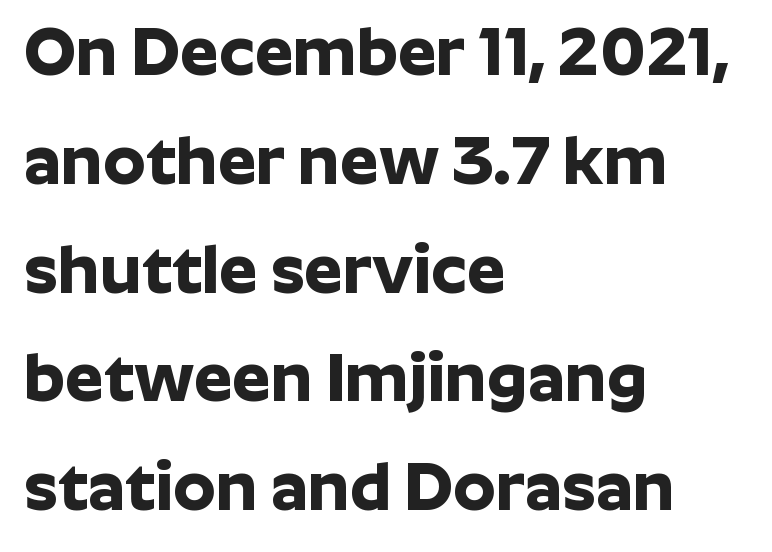
{"serif": "no", "italic": "no", "bold": "yes", "weight": "bold", "width": "normal", "stroke_contrast": "low", "x_height": "medium", "monospaced": "no", "underline": "no", "align": "left", "line_spacing": "normal", "line_spacing_ratio": 1.6, "letter_spacing": "normal", "letter_spacing_em": 0.0, "glyph_px": 68}
